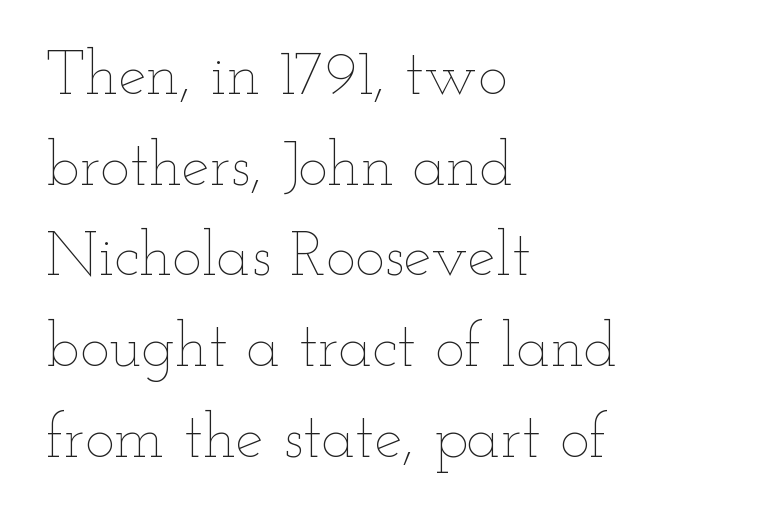
This reads as an unemphasized weight, regular at the heaviest. The lettering holds an erect, upright posture throughout. Any mark beneath the type? The region is blank. A typesetter would call this leading conventional body-copy spacing.
